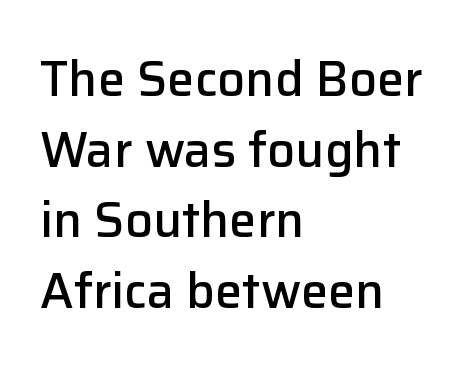
The image shows 49 px semibold sans-serif type, upright; set left-aligned, normal line spacing (1.44x), normal letter spacing, not underlined; low stroke contrast and a medium x-height.
